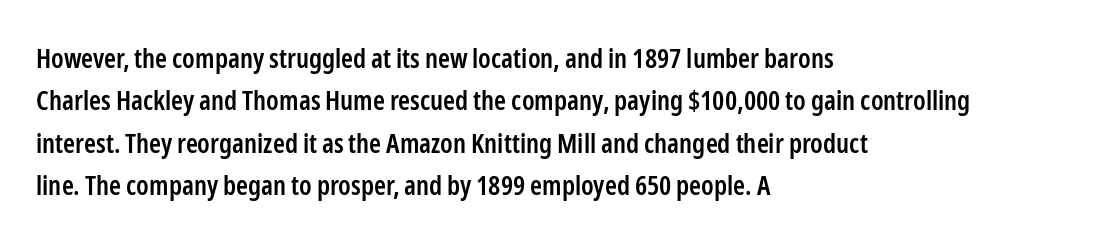
Q: Is the text bold? A: Semi-bold.
Q: Is the text italic (slanted)? A: No, it is upright.
Q: Is the text underlined? A: No.
Q: How is the paragraph aligned? A: Left-aligned.
Q: Is the spacing between letters normal or unusually wide? A: Normal.
Q: Is the spacing between lines tight, normal or loose? A: Normal.
